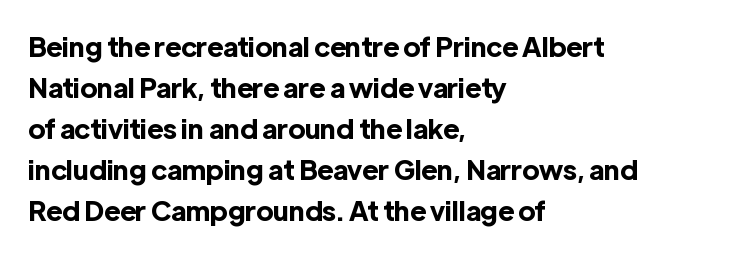
The image shows 27 px bold type, upright; set left-aligned, normal line spacing (1.52x), normal letter spacing, not underlined.
